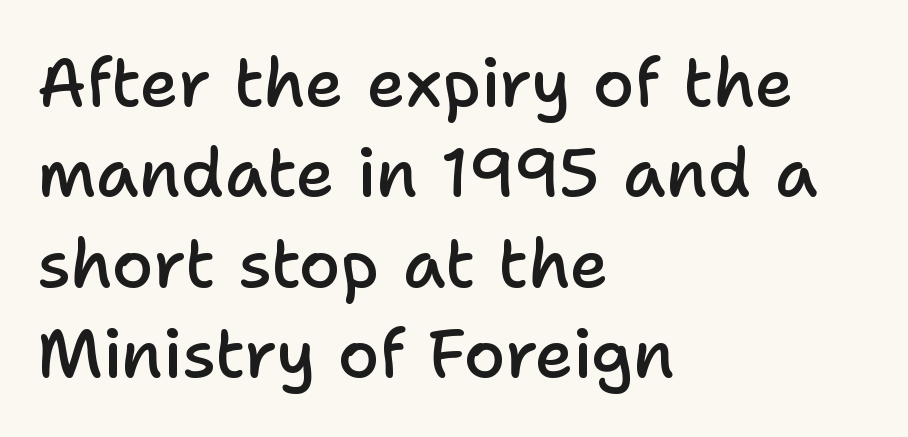
Q: Is the text bold? A: Semi-bold.
Q: Is the text italic (slanted)? A: No, it is upright.
Q: Is the typeface a serif or a sans-serif typeface? A: Sans-serif.
Q: Is the text underlined? A: No.
Q: How is the paragraph aligned? A: Left-aligned.
Q: Is the spacing between letters normal or unusually wide? A: Normal.
Q: Is the spacing between lines tight, normal or loose? A: Normal.
Q: Width (condensed, normal, or wide)? A: Normal.
Q: Stroke contrast? A: Low.
Q: x-height? A: Medium.
Q: Monospaced? A: No.
